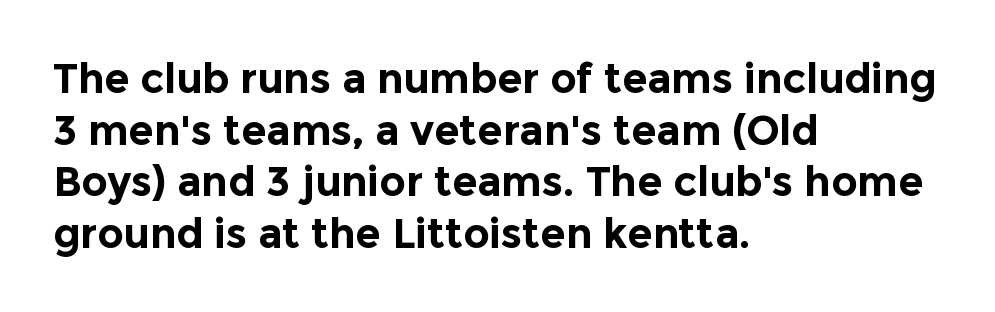
{"serif": "no", "italic": "no", "bold": "yes", "weight": "bold", "width": "normal", "x_height": "medium", "monospaced": "no", "underline": "no", "align": "left", "line_spacing": "normal", "line_spacing_ratio": 1.26, "letter_spacing": "normal", "letter_spacing_em": 0.0, "glyph_px": 41}
